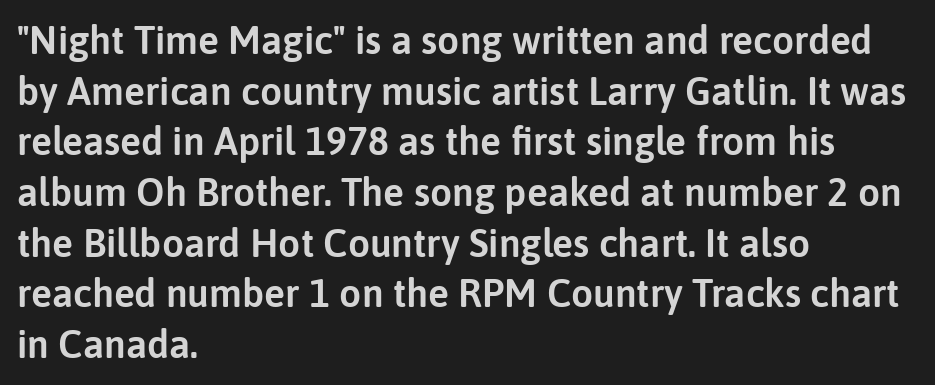
These lines are composed in type without serifs. Spacing between characters is what you'd get straight out of the box. The glyphs are unaccompanied by any horizontal stroke below them. Think of a printed novel: that variable character pitch is what you see here. The passage is arranged the way most books set body copy — flush left.
